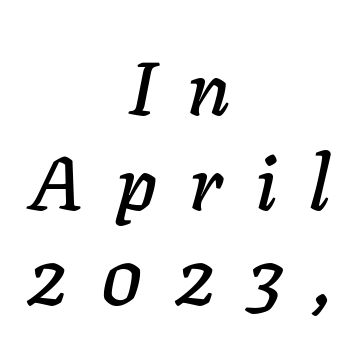
Nobody drew a line under any word here. The setting favours the middle, as headings and verse often do. Letter spacing: wide. The space between consecutive lines is moderate. The specimen reads as italic at a glance. Note the varied advance widths — an 'i' is clearly narrower than an 'm'.
